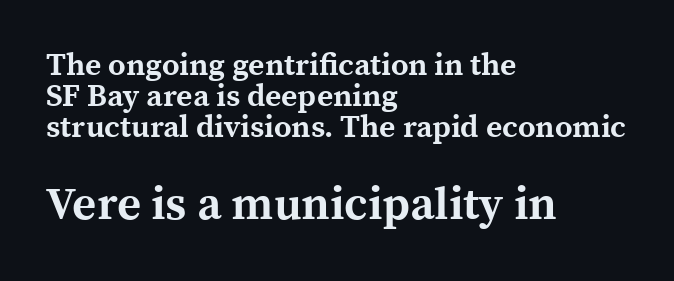
Typesetter's note: full bold, strokes at maximum text heaviness. Leading is clearly below the norm, producing a dense column. Character size in the trailing block exceeds that of the leading block. A typesetter would label this face a serif.
